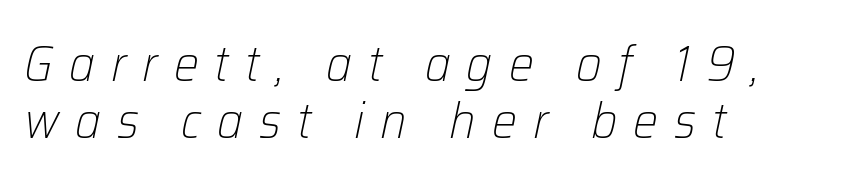
Q: Is the text bold? A: No.
Q: Is the text italic (slanted)? A: Yes, it leans right by about 12 degrees.
Q: Is the text underlined? A: No.
Q: How is the paragraph aligned? A: Left-aligned.
Q: Is the spacing between letters normal or unusually wide? A: Unusually wide.
Q: Is the spacing between lines tight, normal or loose? A: Tight.
Q: Width (condensed, normal, or wide)? A: Normal.
Q: Stroke contrast? A: Low.
Q: x-height? A: Medium.
Q: Monospaced? A: No.
